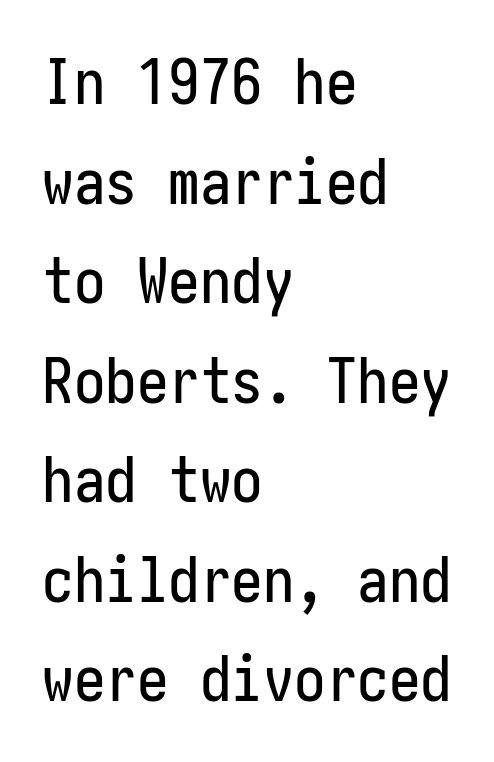
The image shows 63 px condensed sans-serif type, upright; set left-aligned, normal line spacing (1.58x), normal letter spacing, not underlined; low stroke contrast and a medium x-height.
